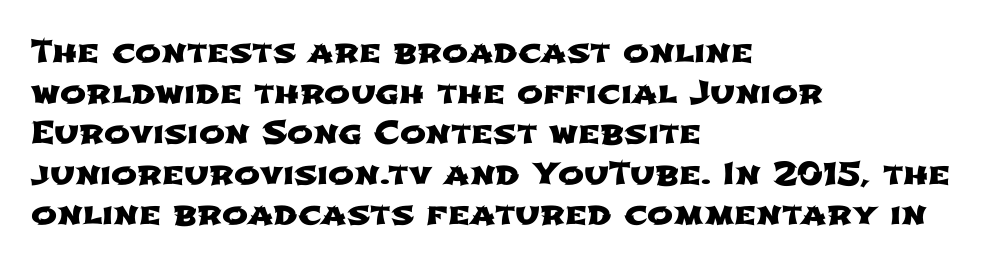
Stroke terminals: plain, sans-serif. In terms of leading, this rendering sits right in the middle. These lines keep a tight, regular rhythm from letter to letter. Each letter keeps its own natural width here, so spacing adapts to shape. These lines stack with their left ends in a neat column.
